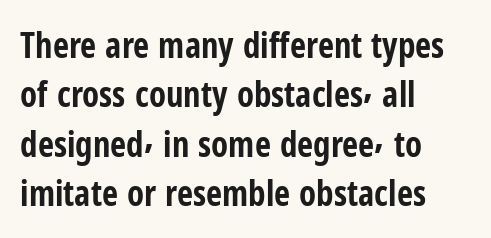
Is this a fixed-width face? No — the glyphs have proportional, varying widths. Each new line begins a customary step beneath the previous one. The letters stand upright; this is a roman face. The compositor pushed each line to the left boundary. Letter spacing: default. The strokes are fattened all the way to bold.
